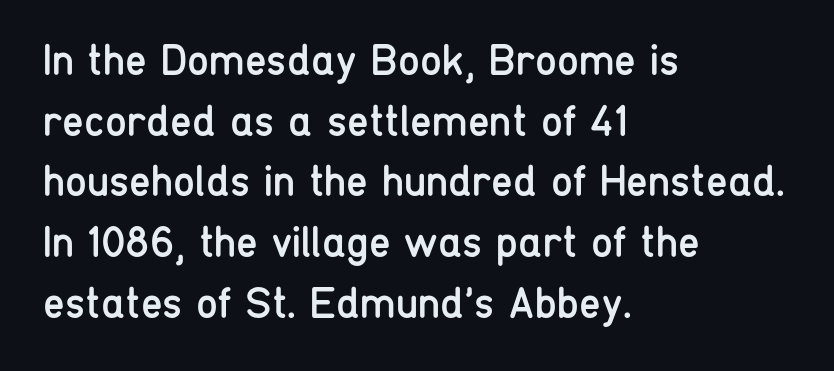
The image shows 44 px regular-weight, condensed sans-serif type, upright; set left-aligned, normal line spacing (1.38x), normal letter spacing, not underlined; low stroke contrast and a medium x-height.
